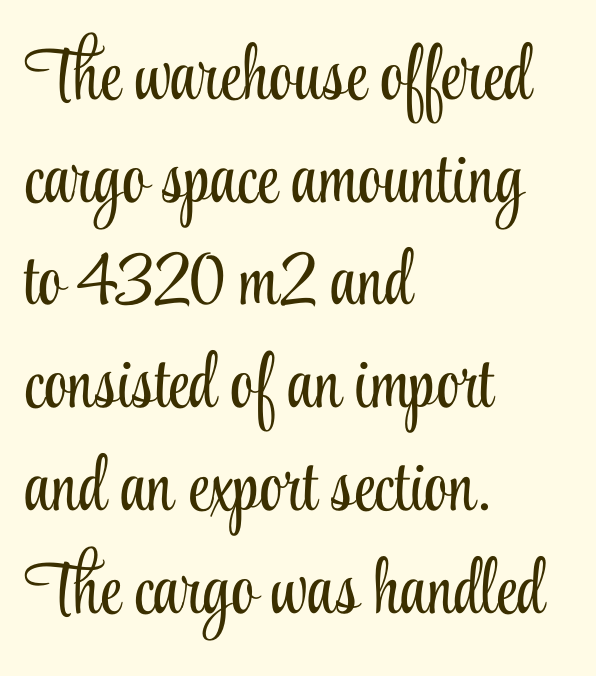
Think standard paragraph weight, or any step lighter than that. The rows are spaced the way most documents space them. These lines are rendered in a variable-pitch font. The passage shown is not underscored anywhere. Compared with typical body copy, the letter spacing here is the same.
